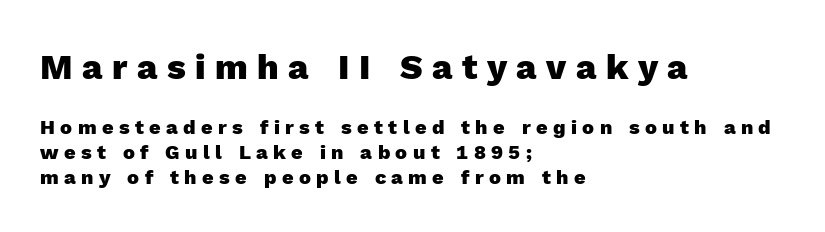
Q: Is the text bold? A: Yes.
Q: Is the text italic (slanted)? A: No, it is upright.
Q: Is the typeface a serif or a sans-serif typeface? A: Sans-serif.
Q: Is the text underlined? A: No.
Q: How is the paragraph aligned? A: Left-aligned.
Q: Is the spacing between letters normal or unusually wide? A: Unusually wide.
Q: Which block of text is set in a larger size, the first (top) or the second (bottom)? A: The first (top) one.
Q: Width (condensed, normal, or wide)? A: Normal.
Q: x-height? A: Medium.
Q: Monospaced? A: No.
